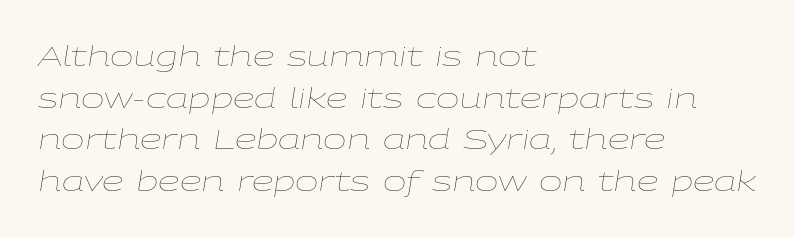
{"italic": "yes", "lean": "right", "slant_degrees": 9, "bold": "no", "weight": "thin", "width": "wide", "stroke_contrast": "low", "x_height": "medium", "monospaced": "no", "underline": "no", "align": "left", "line_spacing": "normal", "line_spacing_ratio": 1.49, "letter_spacing": "normal", "letter_spacing_em": 0.0, "glyph_px": 28}
